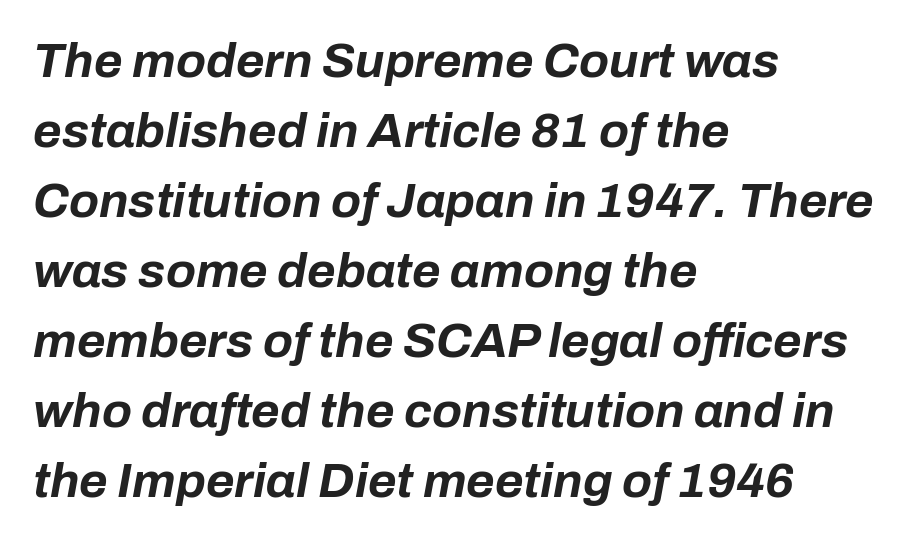
Q: Is the text bold? A: Yes.
Q: Is the text italic (slanted)? A: Yes, it leans right by about 10 degrees.
Q: Is the text underlined? A: No.
Q: How is the paragraph aligned? A: Left-aligned.
Q: Is the spacing between letters normal or unusually wide? A: Normal.
Q: Is the spacing between lines tight, normal or loose? A: Normal.
Q: Width (condensed, normal, or wide)? A: Normal.
Q: Stroke contrast? A: Low.
Q: x-height? A: Medium.
Q: Monospaced? A: No.
